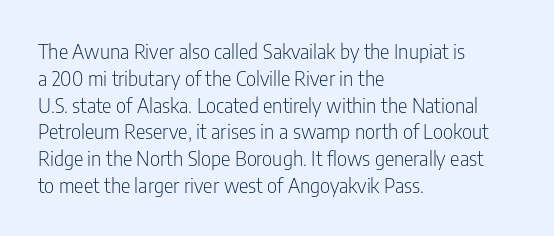
The image shows 20 px text type, upright; set left-aligned, normal line spacing (1.34x), normal letter spacing, not underlined.
